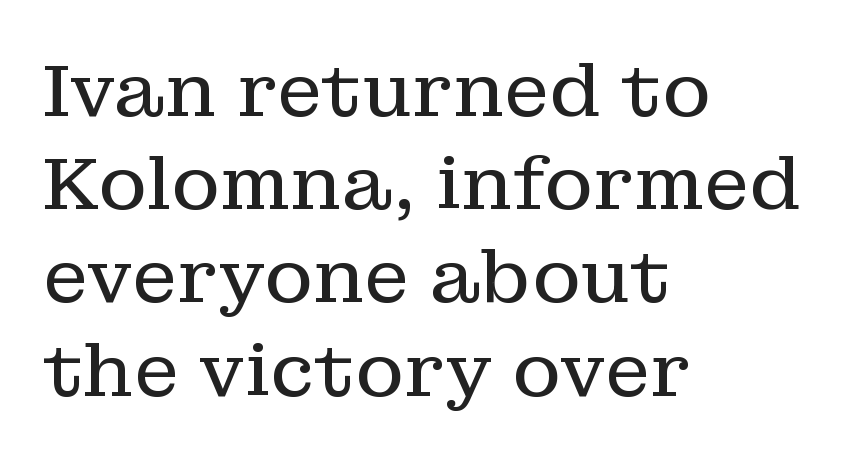
The image shows 74 px regular-weight serif type, upright; set left-aligned, normal line spacing (1.26x), normal letter spacing, not underlined; low stroke contrast and a medium x-height.
